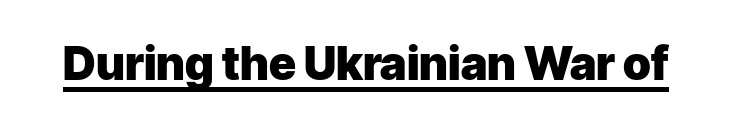
You could not count columns in this text — the font is proportionally spaced. This is sans-serif lettering, the kind often seen on screens and signage. Check the space under the baseline: a stroke is drawn there. Summary of weight: heavy, a full bold.
